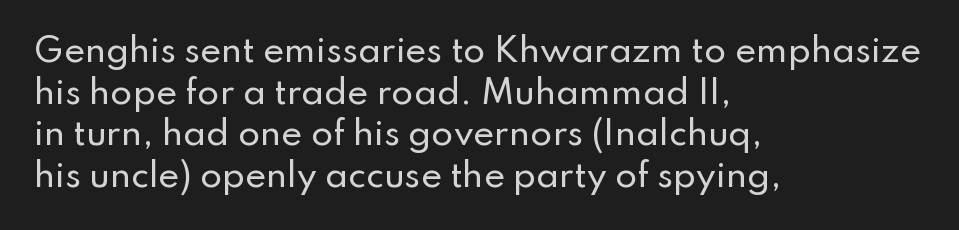
Q: Is the text italic (slanted)? A: No, it is upright.
Q: Is the typeface a serif or a sans-serif typeface? A: Sans-serif.
Q: Is the text underlined? A: No.
Q: How is the paragraph aligned? A: Left-aligned.
Q: Is the spacing between letters normal or unusually wide? A: Normal.
Q: Is the spacing between lines tight, normal or loose? A: Normal.
Q: Width (condensed, normal, or wide)? A: Normal.
Q: Stroke contrast? A: Low.
Q: x-height? A: Small.
Q: Monospaced? A: No.
